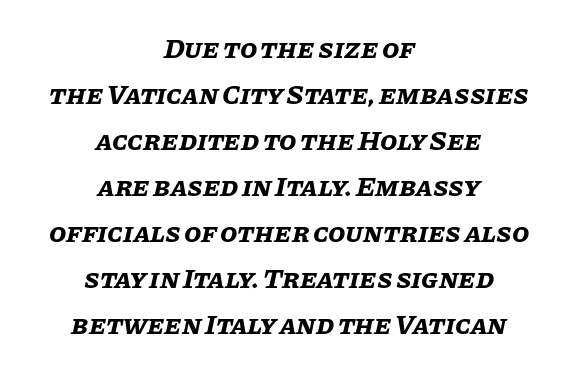
The image shows 28 px bold type, italic (leaning right); set centered, normal line spacing (1.64x), normal letter spacing, not underlined; low stroke contrast and a large x-height.
